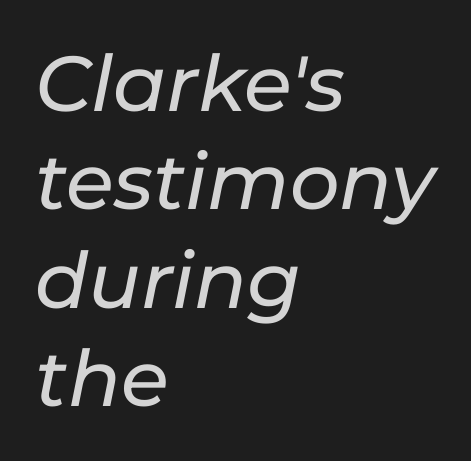
Q: Is the text italic (slanted)? A: Yes, it leans right by about 11 degrees.
Q: Is the text underlined? A: No.
Q: How is the paragraph aligned? A: Left-aligned.
Q: Is the spacing between letters normal or unusually wide? A: Normal.
Q: Is the spacing between lines tight, normal or loose? A: Normal.
Q: Width (condensed, normal, or wide)? A: Normal.
Q: Stroke contrast? A: Low.
Q: x-height? A: Medium.
Q: Monospaced? A: No.
